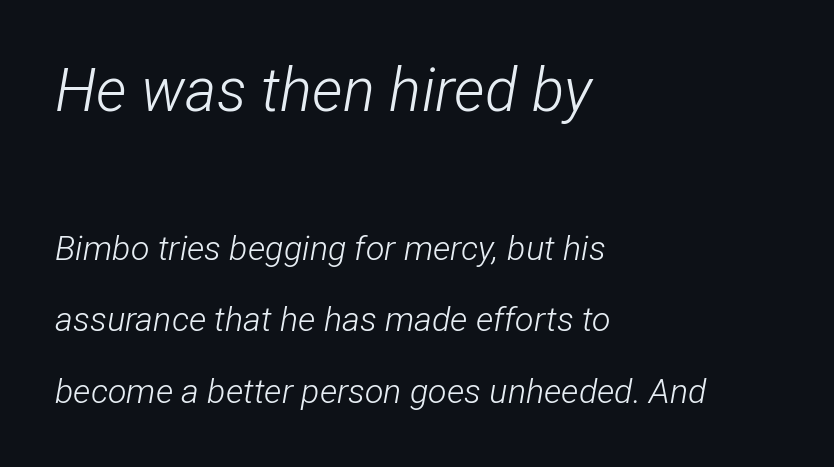
Is this a fixed-width face? No — the glyphs have proportional, varying widths. Regarding leading, the lines here are spaced well apart. Honestly, the letter spacing is just normal — you wouldn't notice it. Italic? Definitely — the glyphs are oblique. The typesetting does not lean heavy: it is not bold. No word sits above an underline.
